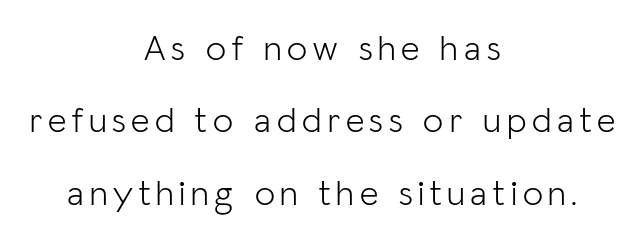
Q: Is the text bold? A: No.
Q: Is the text italic (slanted)? A: No, it is upright.
Q: Is the typeface a serif or a sans-serif typeface? A: Sans-serif.
Q: Is the text underlined? A: No.
Q: How is the paragraph aligned? A: Centered.
Q: Is the spacing between lines tight, normal or loose? A: Loose.
Q: Width (condensed, normal, or wide)? A: Normal.
Q: Stroke contrast? A: Low.
Q: x-height? A: Medium.
Q: Monospaced? A: No.
